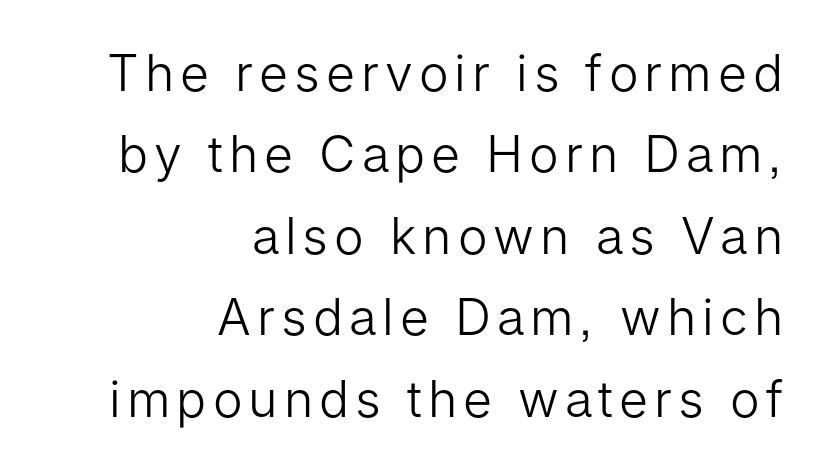
{"serif": "no", "italic": "no", "bold": "no", "weight": "light", "width": "normal", "stroke_contrast": "low", "x_height": "medium", "monospaced": "no", "underline": "no", "align": "right", "line_spacing": "normal", "line_spacing_ratio": 1.63, "glyph_px": 50}
